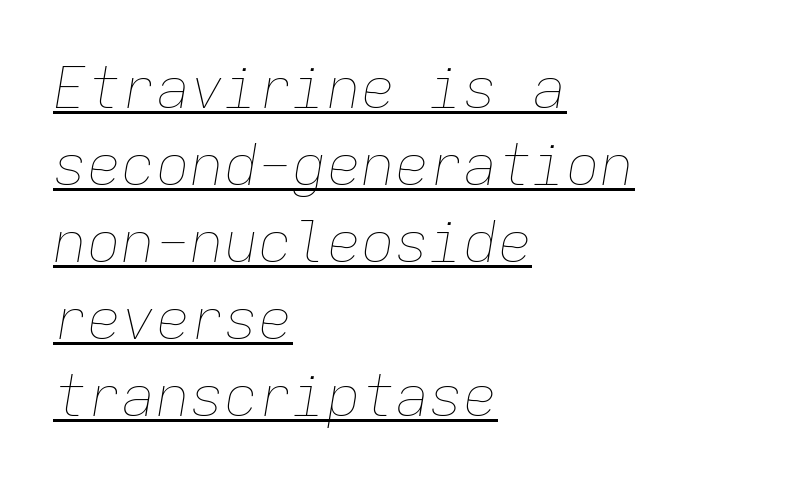
Students, observe: this is what conventionally led text looks like. Italic? Definitely — the glyphs are oblique. The weight tops out at a normal text grade. The passage is arranged the way most books set body copy — flush left.
